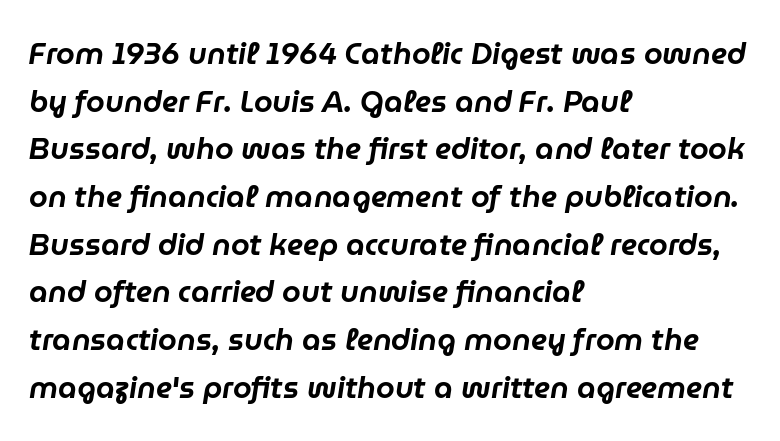
These lines are set flush left with a ragged right edge. Just letters on the line, the space beneath them empty. Note the varied advance widths — an 'i' is clearly narrower than an 'm'. Would a proofreader flag this as italicized? Yes. The designer left line spacing at the default. Default kerning and tracking; the words read as compact shapes.
